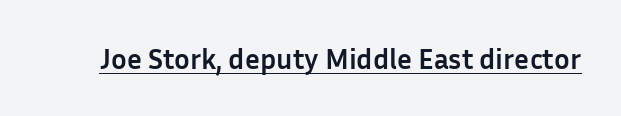
Q: Is the text bold? A: Yes.
Q: Is the text italic (slanted)? A: No, it is upright.
Q: Is the typeface a serif or a sans-serif typeface? A: Sans-serif.
Q: Is the text underlined? A: Yes.
Q: Is the spacing between letters normal or unusually wide? A: Normal.
Q: Width (condensed, normal, or wide)? A: Normal.
Q: Stroke contrast? A: Low.
Q: x-height? A: Medium.
Q: Monospaced? A: No.
